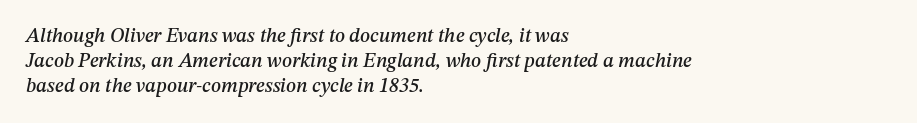
Q: Is the text italic (slanted)? A: Yes, it leans right by about 12 degrees.
Q: Is the text underlined? A: No.
Q: How is the paragraph aligned? A: Left-aligned.
Q: Is the spacing between letters normal or unusually wide? A: Normal.
